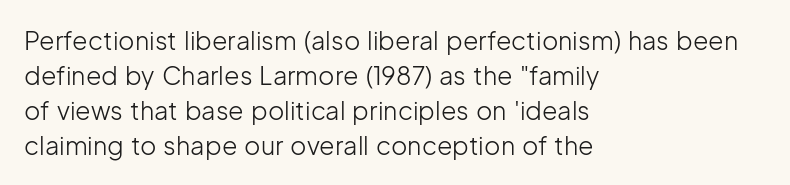
{"italic": "no", "bold": "no", "underline": "no", "align": "left", "line_spacing": "normal", "line_spacing_ratio": 1.4, "letter_spacing": "normal", "letter_spacing_em": 0.0, "glyph_px": 25}
